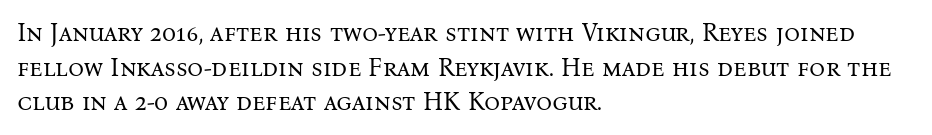
The letters stand straight up with perfectly vertical stems. The typesetter chose a ragged-right arrangement here. What's the leading like? Ordinary, nothing unusual. Nothing unusual about the tracking: characters are spaced as the font intends. Is the stroke heavy? The answer is a plain regular-or-lighter.
